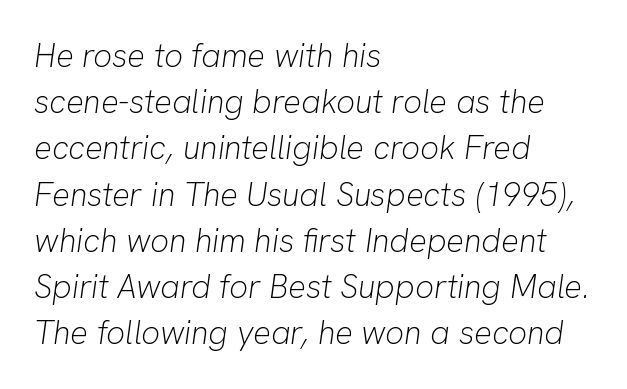
Q: Is the text bold? A: No.
Q: Is the text italic (slanted)? A: Yes, it leans right by about 8 degrees.
Q: Is the text underlined? A: No.
Q: How is the paragraph aligned? A: Left-aligned.
Q: Is the spacing between letters normal or unusually wide? A: Normal.
Q: Is the spacing between lines tight, normal or loose? A: Normal.
Q: Width (condensed, normal, or wide)? A: Normal.
Q: Stroke contrast? A: Low.
Q: x-height? A: Medium.
Q: Monospaced? A: No.
